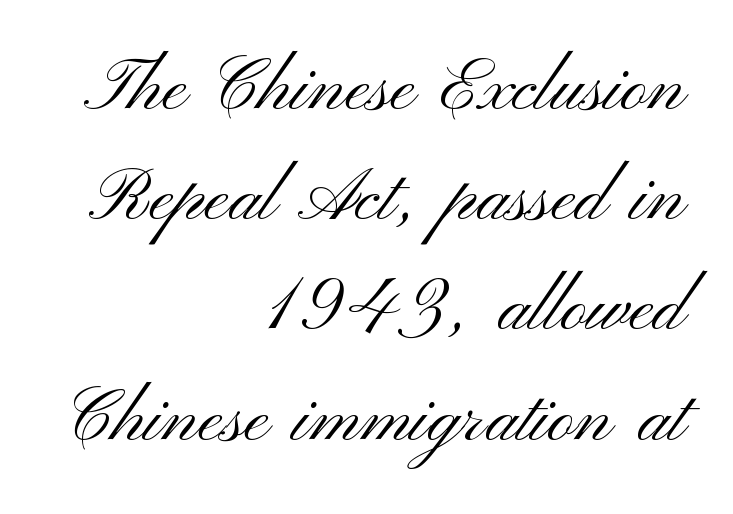
{"serif": "no", "bold": "no", "weight": "light", "width": "wide", "stroke_contrast": "medium", "x_height": "small", "monospaced": "no", "underline": "no", "align": "right", "line_spacing": "normal", "line_spacing_ratio": 1.51, "letter_spacing": "normal", "letter_spacing_em": 0.0, "glyph_px": 73}
